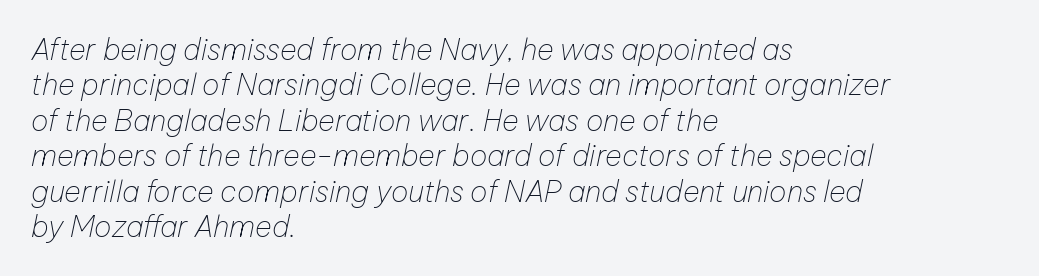
{"italic": "yes", "lean": "right", "slant_degrees": 12, "bold": "no", "weight": "thin", "width": "normal", "stroke_contrast": "low", "x_height": "medium", "monospaced": "no", "underline": "no", "align": "left", "line_spacing_ratio": 1.22, "letter_spacing": "normal", "letter_spacing_em": 0.0, "glyph_px": 29}
